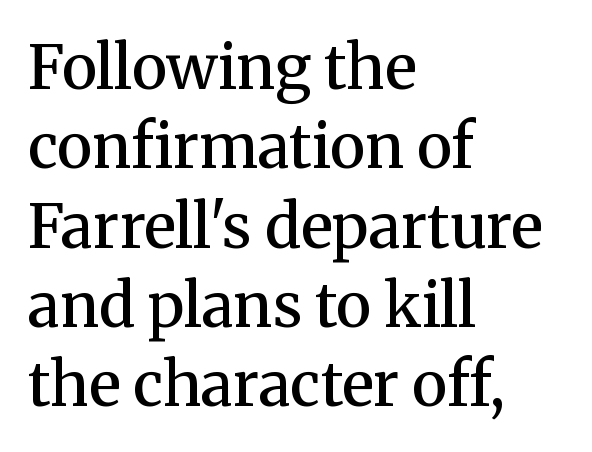
{"serif": "yes", "italic": "no", "bold": "semi", "weight": "semibold", "width": "normal", "stroke_contrast": "medium", "x_height": "medium", "monospaced": "no", "underline": "no", "align": "left", "line_spacing": "normal", "line_spacing_ratio": 1.3, "letter_spacing": "normal", "letter_spacing_em": 0.0, "glyph_px": 61}
